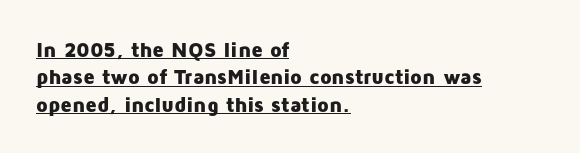
Q: Is the text bold? A: Yes.
Q: Is the text italic (slanted)? A: No, it is upright.
Q: Is the text underlined? A: Yes.
Q: How is the paragraph aligned? A: Left-aligned.
Q: Is the spacing between letters normal or unusually wide? A: Normal.
Q: Is the spacing between lines tight, normal or loose? A: Normal.
